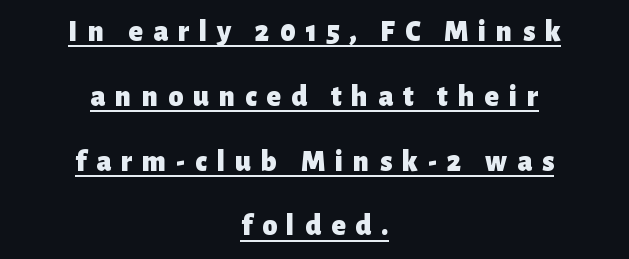
{"serif": "no", "italic": "no", "bold": "yes", "weight": "heavy", "width": "normal", "stroke_contrast": "low", "x_height": "medium", "monospaced": "no", "underline": "yes", "align": "center", "line_spacing": "loose", "line_spacing_ratio": 2.16, "letter_spacing": "wide", "letter_spacing_em": 0.33, "glyph_px": 30}
